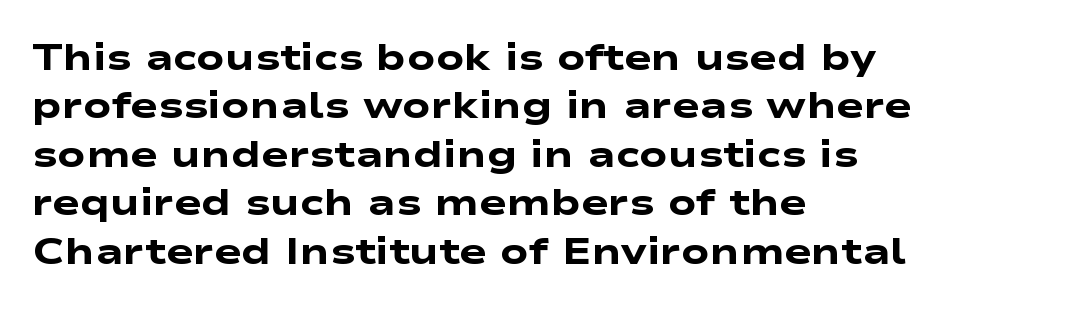
Interline gaps are of average width in this sample. The paragraph has a hard left edge and a soft right edge. In terms of letterform style, serifs are entirely absent. Lines of text with bare space underneath.
